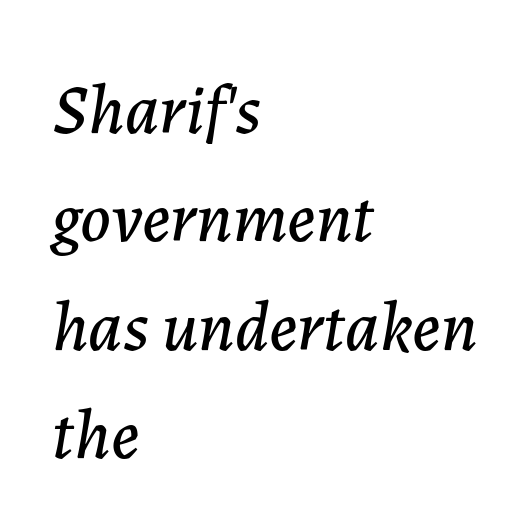
The image shows 70 px text type, italic (leaning right); set left-aligned, normal line spacing (1.55x), normal letter spacing, not underlined; low stroke contrast and a medium x-height.
